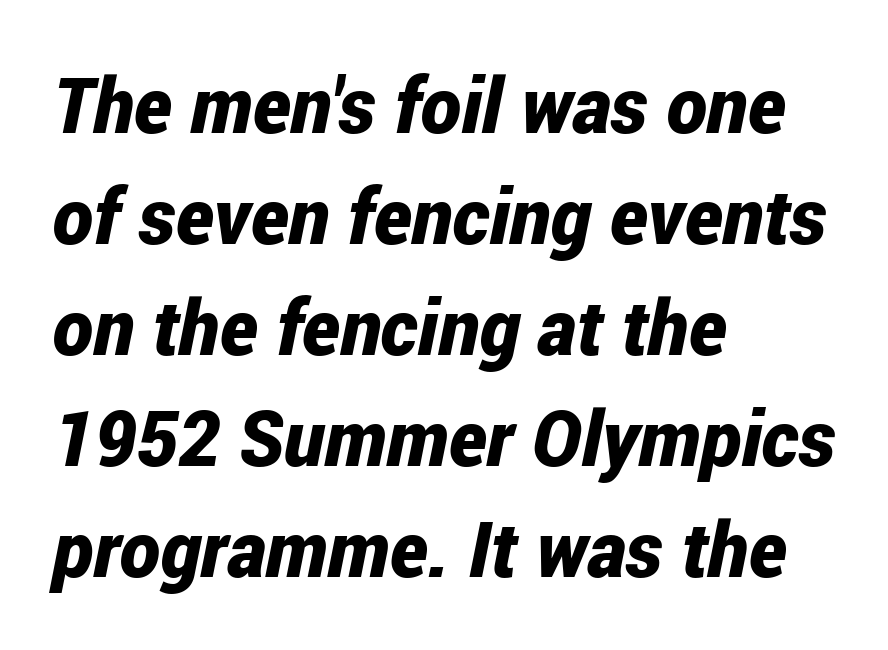
The image shows 77 px bold, condensed type, italic (leaning right); set left-aligned, normal line spacing (1.44x), normal letter spacing, not underlined; low stroke contrast and a medium x-height.
